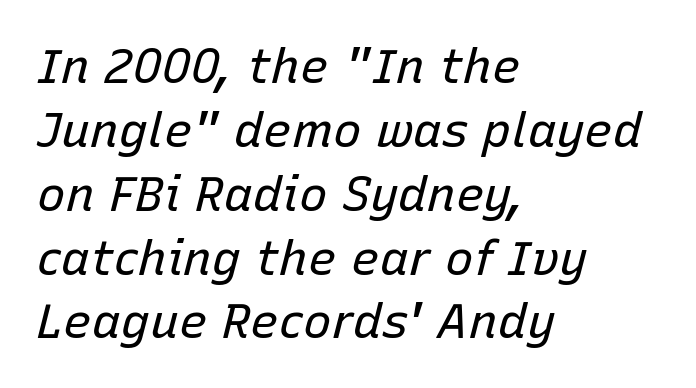
The area under the type is left untouched. The line texture is even and compact thanks to regular tracking. The block of text has a typical density, with ordinary space between rows. The strokes are not fattened; the text isn't bold. Yep, that's italic — everything's leaning.
